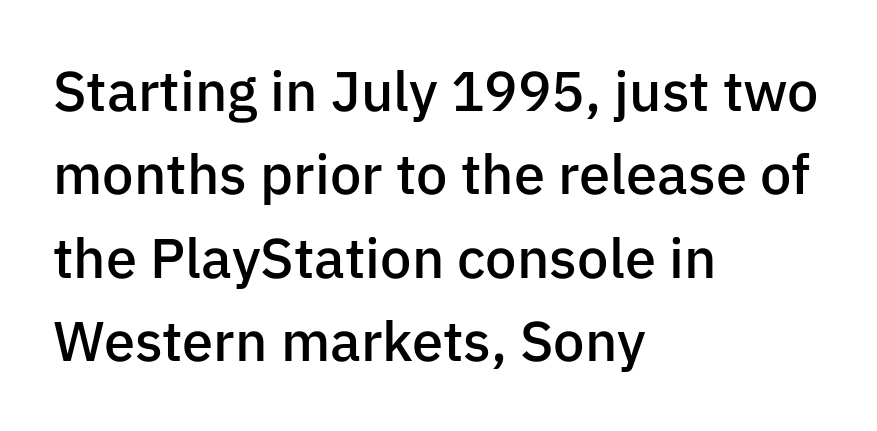
Q: Is the text bold? A: Semi-bold.
Q: Is the text italic (slanted)? A: No, it is upright.
Q: Is the typeface a serif or a sans-serif typeface? A: Sans-serif.
Q: Is the text underlined? A: No.
Q: How is the paragraph aligned? A: Left-aligned.
Q: Is the spacing between letters normal or unusually wide? A: Normal.
Q: Is the spacing between lines tight, normal or loose? A: Normal.
Q: Width (condensed, normal, or wide)? A: Normal.
Q: Stroke contrast? A: Low.
Q: x-height? A: Medium.
Q: Monospaced? A: No.
